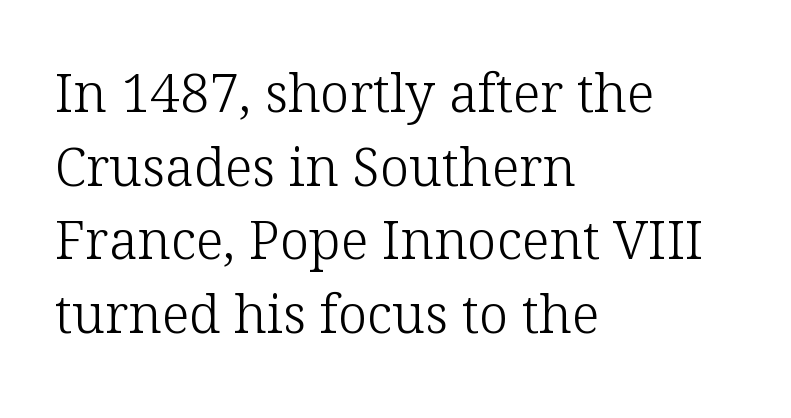
The image shows 53 px light serif type, upright; set left-aligned, normal line spacing (1.39x), normal letter spacing, not underlined; low stroke contrast and a medium x-height.
